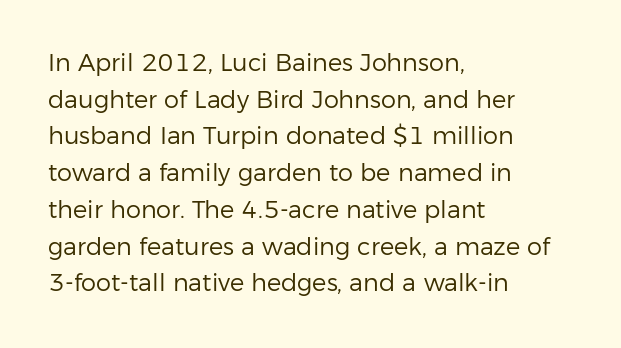
The image shows 24 px text type, upright; set left-aligned, normal line spacing (1.53x), normal letter spacing, not underlined.
